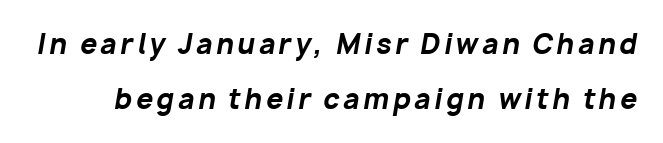
Pretty heavy lettering here — definitely bold. Only glyphs here, with clear space below each row. Airy leading. You can tell it's italic because the verticals aren't actually vertical.
